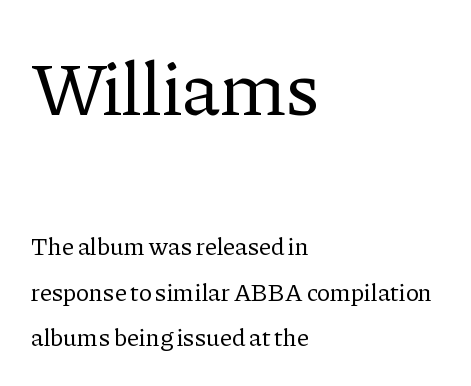
{"serif": "yes", "italic": "no", "bold": "no", "weight": "regular", "width": "normal", "stroke_contrast": "low", "x_height": "medium", "monospaced": "no", "underline": "no", "align": "left", "line_spacing_ratio": 1.82, "letter_spacing": "normal", "letter_spacing_em": 0.0, "larger_block": "first", "size_ratio": 3.0, "glyph_px": 75}
